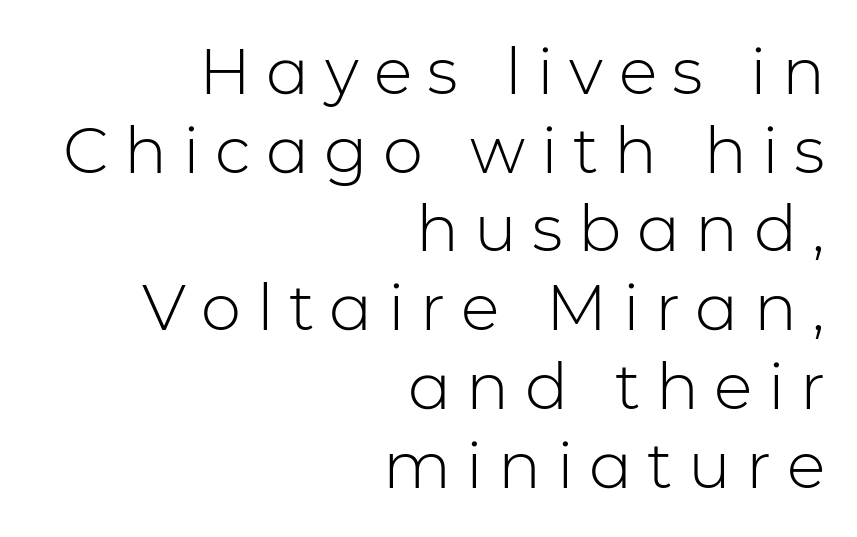
No chunkiness to these letters — they're not bold. Someone cranked the tracking dial way up on this one. Underline: absent. Italic? Not at all — the glyphs are vertical. You could not count columns in this text — the font is proportionally spaced. Are there feet on the stems? There aren't — it's a sans.
